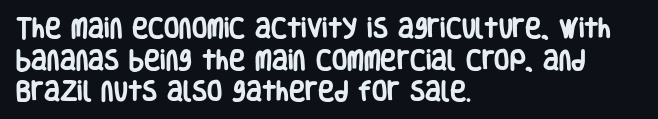
Beneath every word, the page is bare. Successive baselines arrive at the customary interval. It's the straight-up-and-down kind of type. Which margin do the lines hug? The left one — the right edge is uneven. Thick stems and heavy bowls — unmistakably bold.
